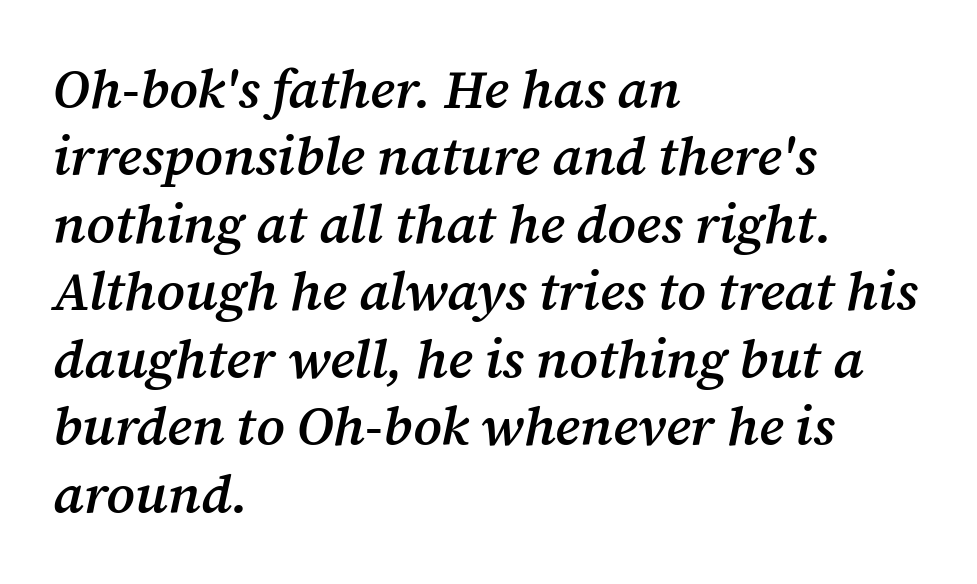
Q: Is the text bold? A: Semi-bold.
Q: Is the text italic (slanted)? A: Yes, it leans right by about 12 degrees.
Q: Is the typeface a serif or a sans-serif typeface? A: Serif.
Q: Is the text underlined? A: No.
Q: How is the paragraph aligned? A: Left-aligned.
Q: Is the spacing between letters normal or unusually wide? A: Normal.
Q: Is the spacing between lines tight, normal or loose? A: Normal.
Q: Width (condensed, normal, or wide)? A: Normal.
Q: Stroke contrast? A: Medium.
Q: x-height? A: Medium.
Q: Monospaced? A: No.
